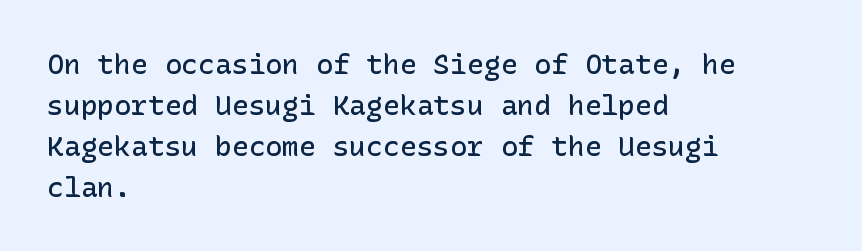
The image shows 28 px semibold sans-serif type, upright; set left-aligned, normal line spacing (1.46x), normal letter spacing, not underlined; low stroke contrast and a medium x-height.
